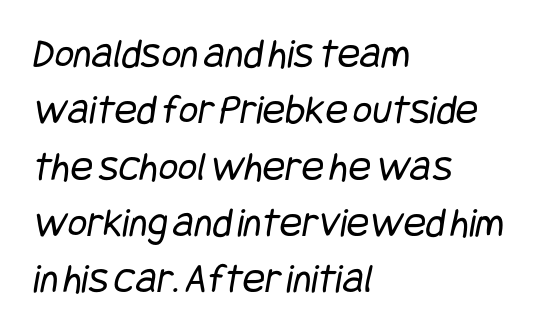
The image shows 42 px regular-weight, condensed sans-serif type; set left-aligned, normal line spacing (1.34x), normal letter spacing, not underlined; low stroke contrast and a large x-height.
